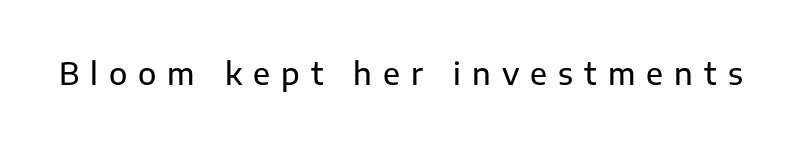
Between one letter and the next there's a generous, obvious gap. This is roman type, the default non-slanted kind. Type without underlining. The characters display no serif detailing; their extremities are plain.
